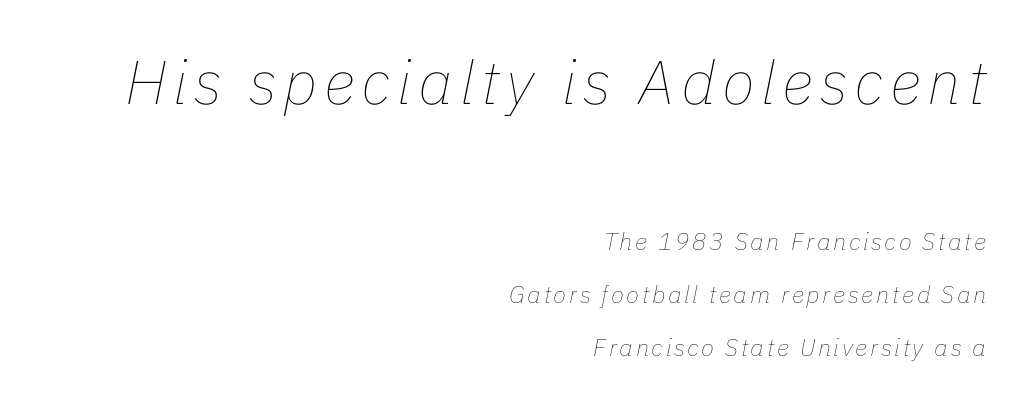
{"italic": "yes", "lean": "right", "slant_degrees": 11, "bold": "no", "weight": "thin", "width": "normal", "stroke_contrast": "low", "x_height": "medium", "monospaced": "no", "underline": "no", "align": "right", "line_spacing": "loose", "line_spacing_ratio": 2.21, "larger_block": "first", "size_ratio": 2.54, "glyph_px": 61}
